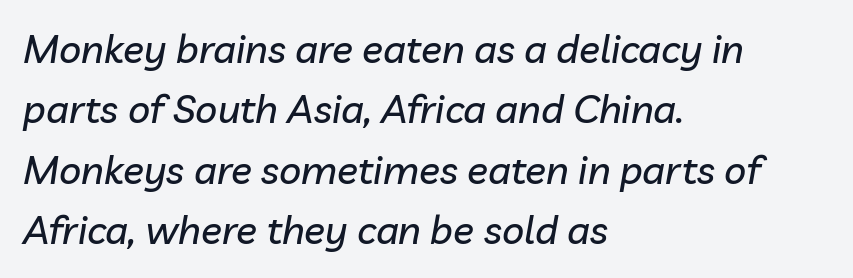
The image shows 39 px text type, italic (leaning right); set left-aligned, normal line spacing (1.55x), normal letter spacing, not underlined; low stroke contrast and a medium x-height.
